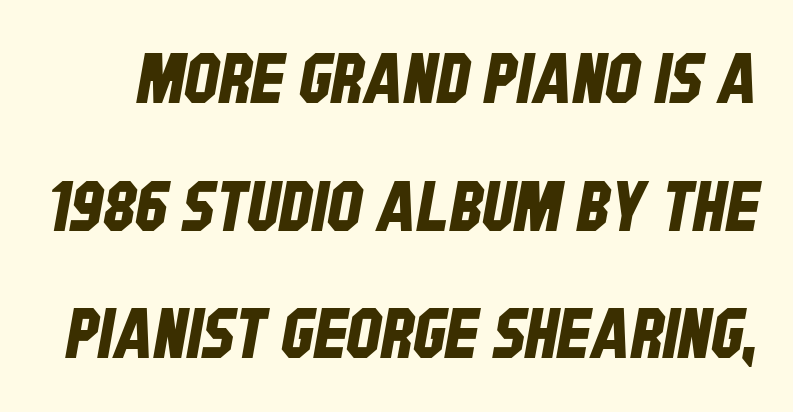
Q: Is the typeface a serif or a sans-serif typeface? A: Sans-serif.
Q: Is the text underlined? A: No.
Q: Is the spacing between letters normal or unusually wide? A: Normal.
Q: Width (condensed, normal, or wide)? A: Condensed.
Q: Stroke contrast? A: Low.
Q: x-height? A: Large.
Q: Monospaced? A: No.
